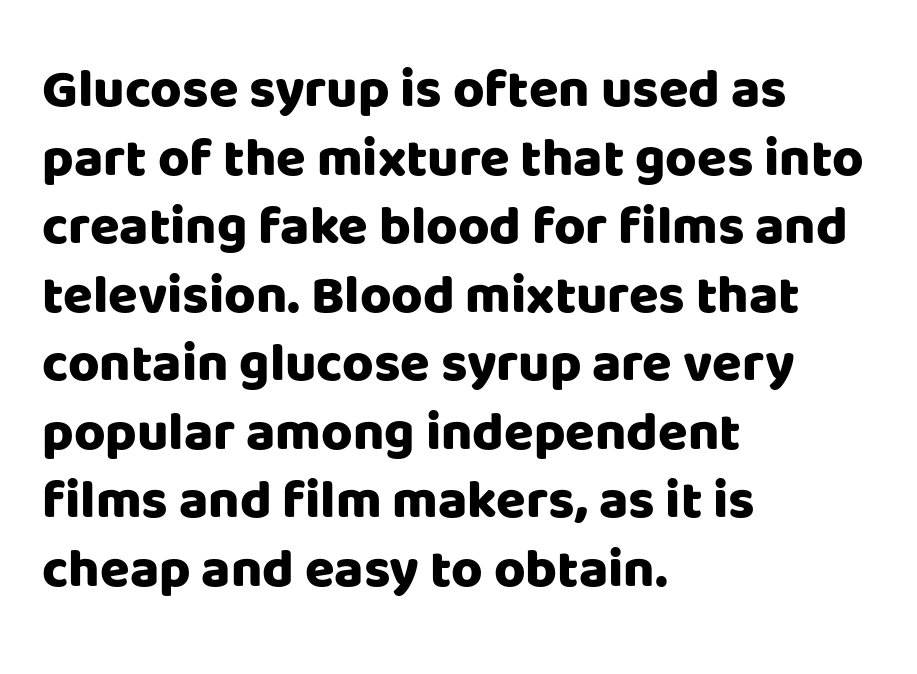
Interline gaps are of average width in this sample. The rag falls on the right side of this text block. The typography opts for an upright posture over an oblique one. Between one letter and the next there's only the usual sliver of space. These lines are rendered in a variable-pitch font. The sample has been set heavy, in full bold.
